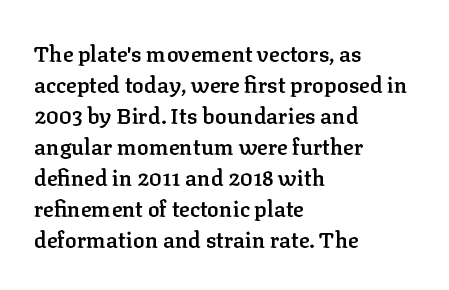
Does extra space separate the letters? No, they use regular spacing. Italic? Not at all — the glyphs are vertical. Notice how the passage keeps a crisp vertical edge on the left only. In terms of leading, this rendering sits right in the middle.
